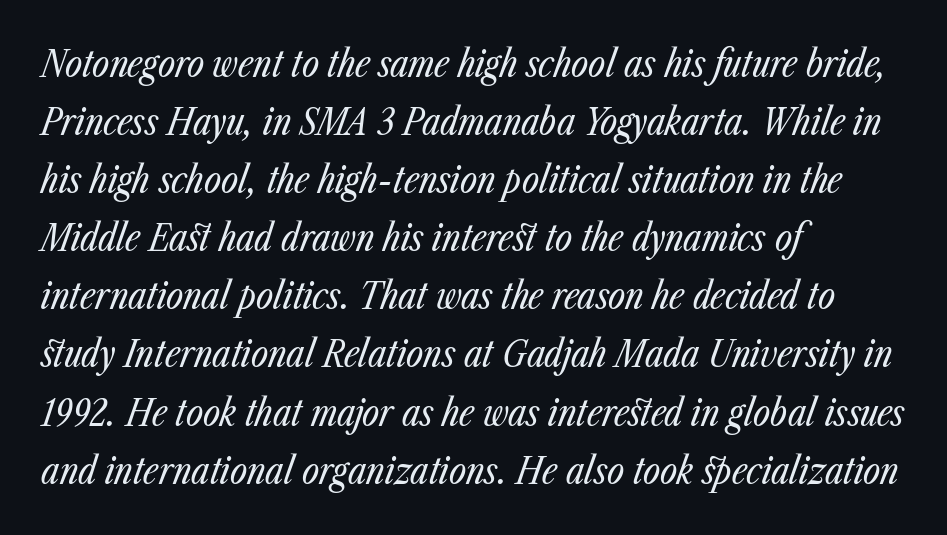
Q: Is the text bold? A: No.
Q: Is the text italic (slanted)? A: Yes, it leans right by about 23 degrees.
Q: Is the text underlined? A: No.
Q: How is the paragraph aligned? A: Left-aligned.
Q: Is the spacing between letters normal or unusually wide? A: Normal.
Q: Is the spacing between lines tight, normal or loose? A: Normal.
Q: Width (condensed, normal, or wide)? A: Condensed.
Q: Stroke contrast? A: Low.
Q: x-height? A: Medium.
Q: Monospaced? A: No.
